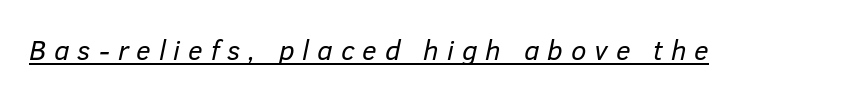
Letter spacing: wide. The letters advance in unequal steps, a hallmark of proportional type. Heft: none added — not bold. Check the space under the baseline: a stroke is drawn there. The passage shown leans; its letterforms are oblique.
